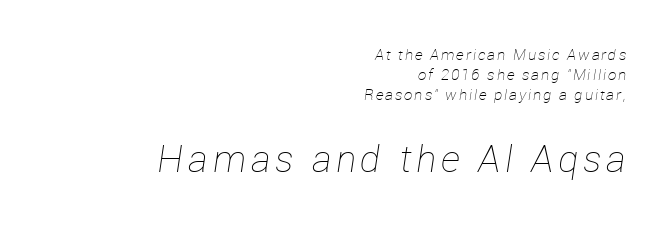
You could not count columns in this text — the font is proportionally spaced. Successive baselines arrive at the customary interval. Layout note: lines flush right. Any mark beneath the type? The region is blank. This is oblique type, the kind used for emphasis or titles.
